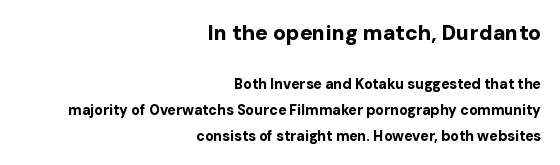
The letters in the upper block stand taller than those in the block below. Bare-footed words on every line. This is the regular roman posture of the typeface. Weight check: bold — yes, fully.
